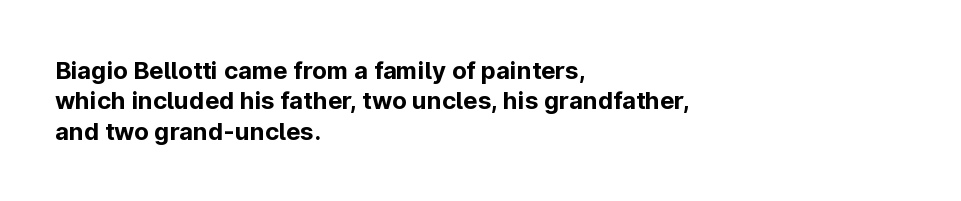
The image shows 24 px bold type, upright; set left-aligned, normal line spacing (1.27x), normal letter spacing, not underlined.
